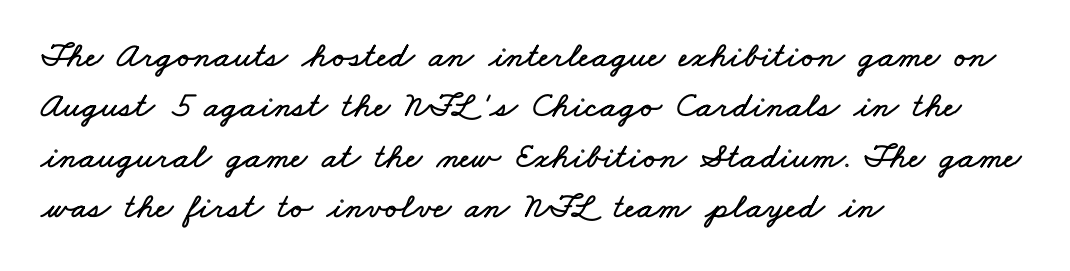
Q: Is the text underlined? A: No.
Q: How is the paragraph aligned? A: Left-aligned.
Q: Is the spacing between letters normal or unusually wide? A: Normal.
Q: Is the spacing between lines tight, normal or loose? A: Normal.
Q: Width (condensed, normal, or wide)? A: Wide.
Q: Stroke contrast? A: Low.
Q: x-height? A: Small.
Q: Monospaced? A: No.
